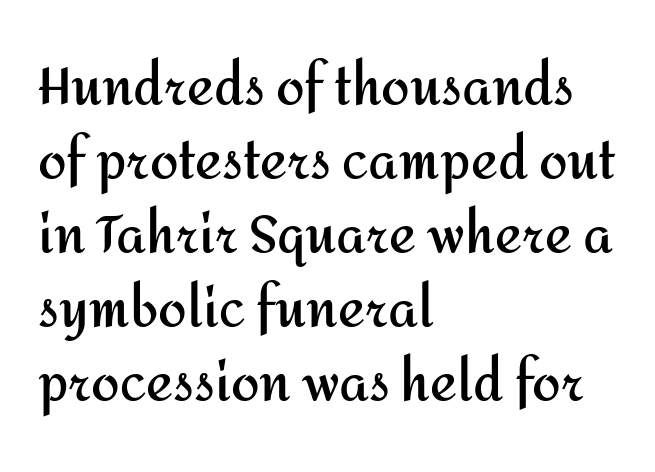
{"serif": "no", "italic": "no", "bold": "yes", "weight": "semibold", "width": "normal", "stroke_contrast": "medium", "x_height": "medium", "monospaced": "no", "underline": "no", "align": "left", "line_spacing": "normal", "line_spacing_ratio": 1.45, "letter_spacing": "normal", "letter_spacing_em": 0.0, "glyph_px": 51}
